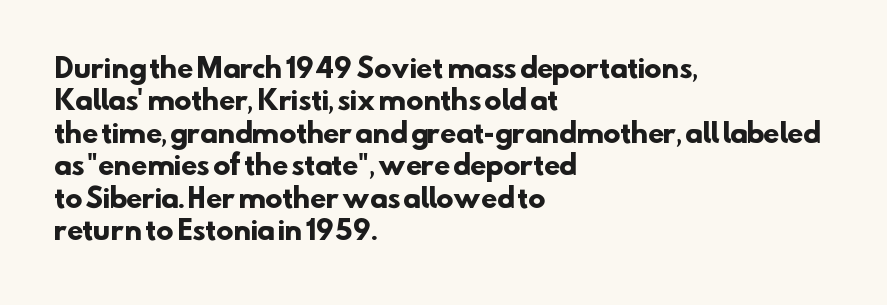
Q: Is the text bold? A: Yes.
Q: Is the text underlined? A: No.
Q: How is the paragraph aligned? A: Left-aligned.
Q: Is the spacing between letters normal or unusually wide? A: Normal.
Q: Is the spacing between lines tight, normal or loose? A: Normal.
